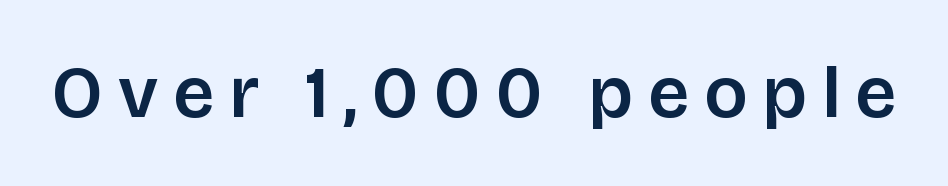
Q: Is the text bold? A: Semi-bold.
Q: Is the text italic (slanted)? A: No, it is upright.
Q: Is the typeface a serif or a sans-serif typeface? A: Sans-serif.
Q: Is the text underlined? A: No.
Q: Is the spacing between letters normal or unusually wide? A: Unusually wide.
Q: Width (condensed, normal, or wide)? A: Normal.
Q: Stroke contrast? A: Low.
Q: x-height? A: Large.
Q: Monospaced? A: No.
